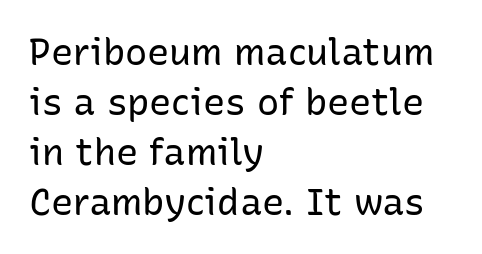
{"serif": "no", "italic": "no", "bold": "no", "weight": "regular", "width": "normal", "stroke_contrast": "low", "x_height": "medium", "monospaced": "no", "underline": "no", "align": "left", "line_spacing": "normal", "line_spacing_ratio": 1.35, "letter_spacing": "normal", "letter_spacing_em": 0.0, "glyph_px": 37}
